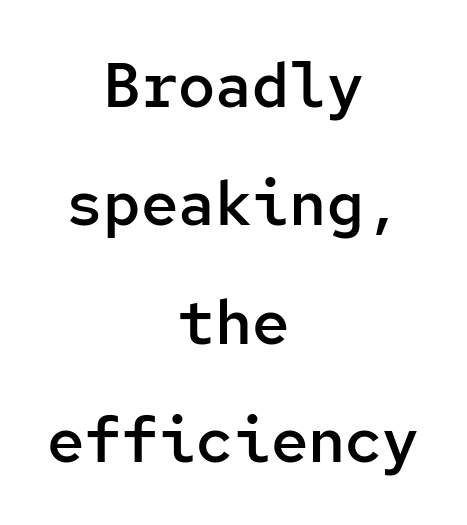
Q: Is the text bold? A: Semi-bold.
Q: Is the text italic (slanted)? A: No, it is upright.
Q: Is the typeface a serif or a sans-serif typeface? A: Sans-serif.
Q: Is the text underlined? A: No.
Q: How is the paragraph aligned? A: Centered.
Q: Is the spacing between letters normal or unusually wide? A: Normal.
Q: Is the spacing between lines tight, normal or loose? A: Loose.
Q: Width (condensed, normal, or wide)? A: Normal.
Q: Stroke contrast? A: Low.
Q: x-height? A: Medium.
Q: Monospaced? A: Yes.
